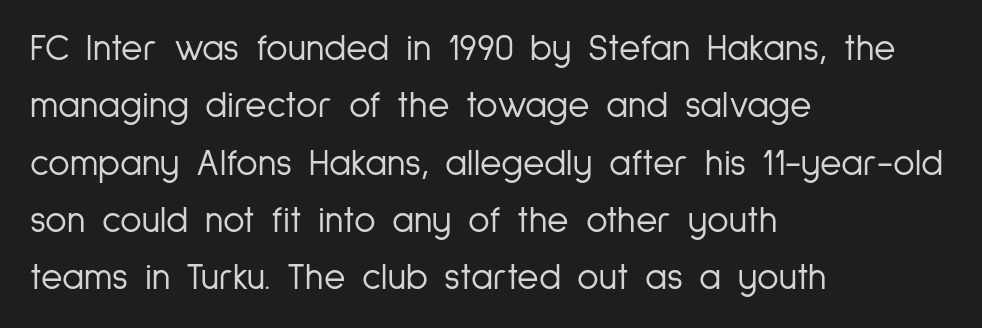
The image shows 37 px light, condensed sans-serif type, upright; set left-aligned, normal line spacing (1.55x), normal letter spacing, not underlined; low stroke contrast and a medium x-height.
